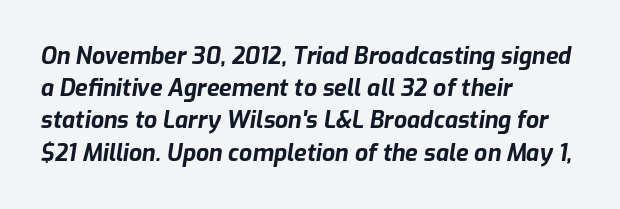
{"italic": "yes", "lean": "right", "slant_degrees": 9, "bold": "yes", "underline": "no", "align": "left", "line_spacing": "normal", "line_spacing_ratio": 1.4, "letter_spacing": "normal", "letter_spacing_em": 0.0, "glyph_px": 23}
